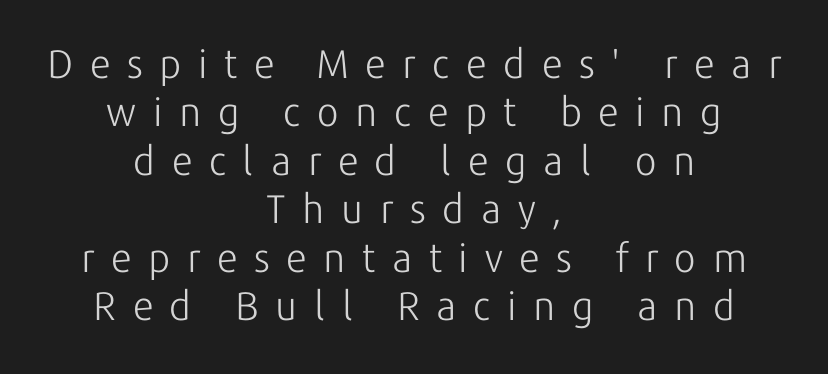
{"serif": "no", "italic": "no", "bold": "no", "weight": "light", "width": "normal", "stroke_contrast": "low", "x_height": "medium", "monospaced": "no", "underline": "no", "align": "center", "line_spacing_ratio": 1.21, "letter_spacing": "wide", "letter_spacing_em": 0.42, "glyph_px": 40}
